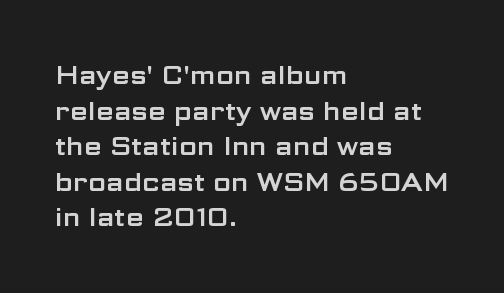
Compared with a centered layout, this one pins lines to the left instead. These lines were composed using upright roman letters. The type is set solid horizontally, with unmodified tracking. Vertical spacing — default. A bare baseline throughout the passage.
